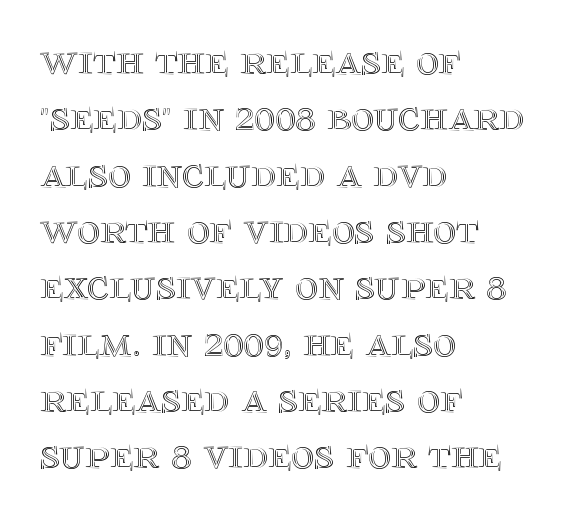
Do the characters align in a grid? No, the font is proportional. No extra tracking has been applied to these lines. This rendering features lettering with no underline. This rendering uses left alignment, leaving the right contour irregular. Is there any slant? The stems are plumb. Leading: standard.
